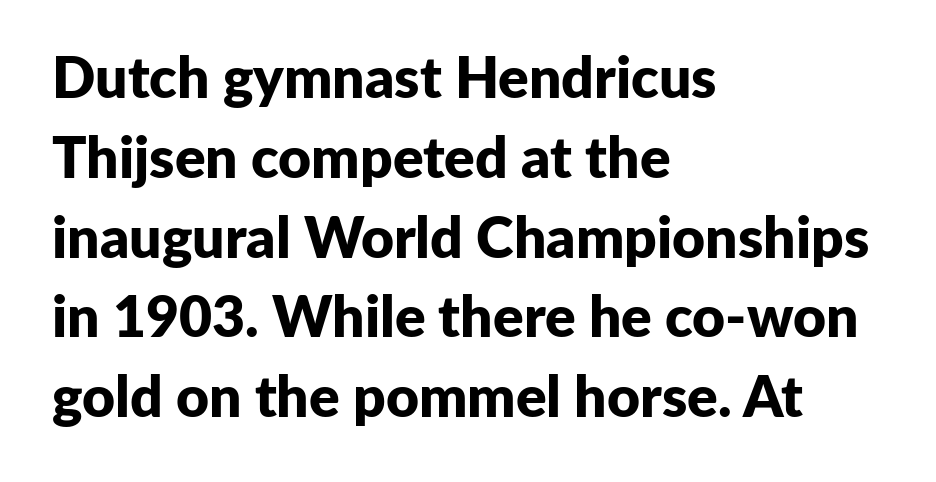
Q: Is the text bold? A: Yes.
Q: Is the text italic (slanted)? A: No, it is upright.
Q: Is the typeface a serif or a sans-serif typeface? A: Sans-serif.
Q: Is the text underlined? A: No.
Q: How is the paragraph aligned? A: Left-aligned.
Q: Is the spacing between letters normal or unusually wide? A: Normal.
Q: Is the spacing between lines tight, normal or loose? A: Normal.
Q: Width (condensed, normal, or wide)? A: Normal.
Q: Stroke contrast? A: Low.
Q: x-height? A: Medium.
Q: Monospaced? A: No.
